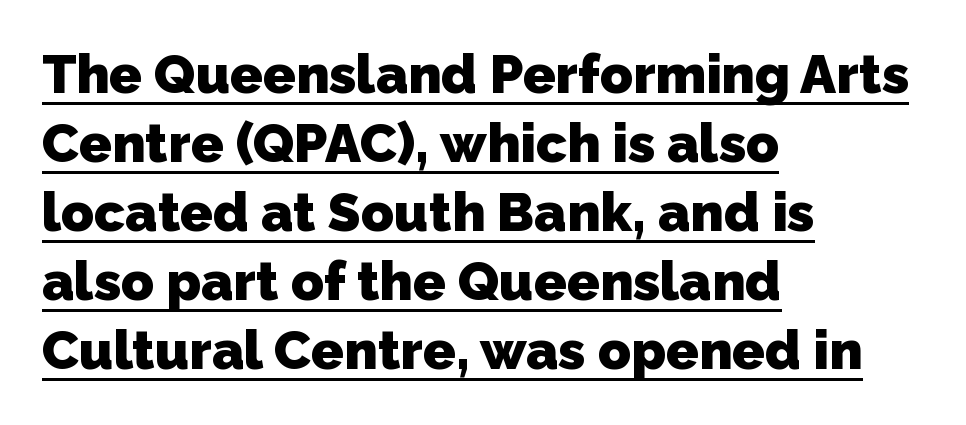
Compared with a centered layout, this one pins lines to the left instead. Think of a printed novel: that variable character pitch is what you see here. The horizontal fit of the characters is conventional and even. The typesetting leans heavy: a genuine bold. Classification — sans serif. This sample keeps an unexceptional amount of space between lines.
